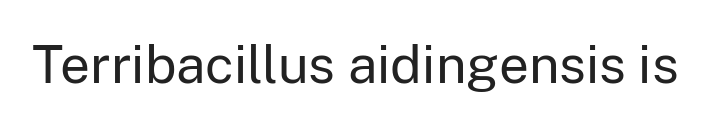
The image shows 53 px regular-weight sans-serif type, upright; set normal letter spacing, not underlined; low stroke contrast and a medium x-height.
